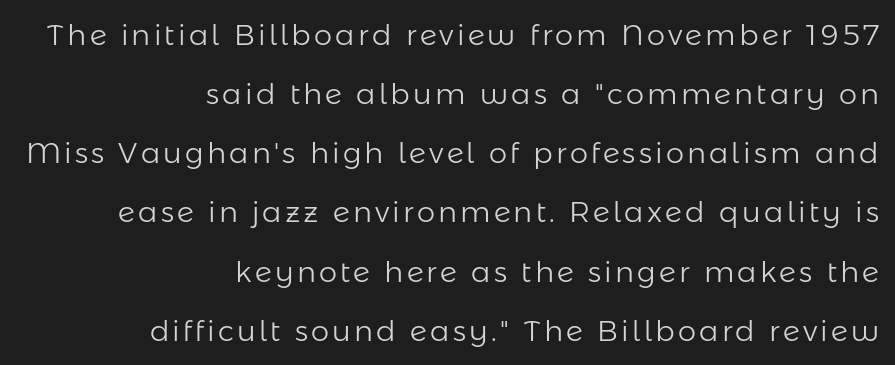
The image shows 29 px light sans-serif type, upright; set right-aligned, loose line spacing (2.04x), not underlined; low stroke contrast and a medium x-height.
